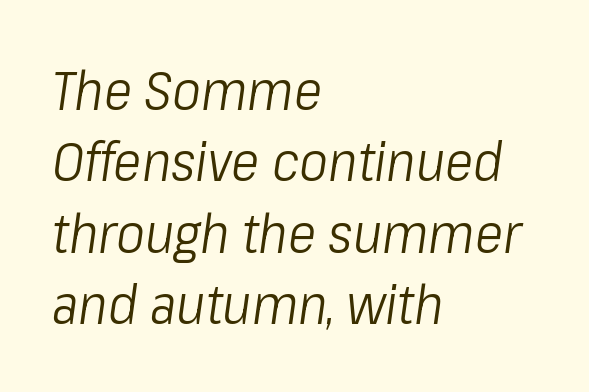
The image shows 54 px light, condensed type, italic (leaning right); set left-aligned, normal line spacing (1.32x), normal letter spacing, not underlined; low stroke contrast and a medium x-height.
